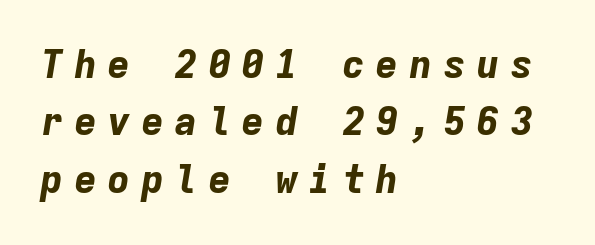
{"italic": "yes", "lean": "right", "slant_degrees": 9, "bold": "yes", "weight": "bold", "width": "normal", "stroke_contrast": "low", "x_height": "medium", "monospaced": "yes", "underline": "no", "align": "left", "line_spacing": "normal", "line_spacing_ratio": 1.47, "letter_spacing": "wide", "letter_spacing_em": 0.26, "glyph_px": 39}
